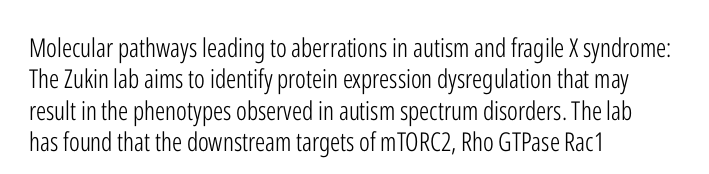
The image shows 26 px text type, upright; set left-aligned, line spacing 1.21x, normal letter spacing, not underlined.
